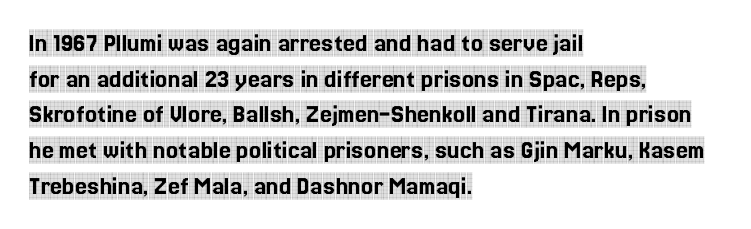
Line spacing here is normal. In terms of posture, this sample is upright. A bare baseline throughout the passage. Does the copy run flush right? No — it runs flush left. You could call the tracking neutral — neither tight nor loose.
